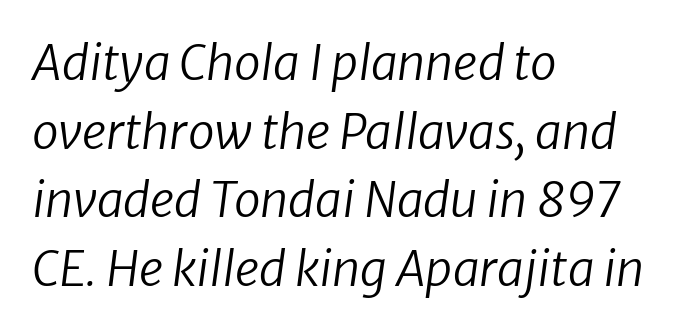
The image shows 48 px regular-weight type, italic (leaning right); set left-aligned, normal line spacing (1.43x), normal letter spacing, not underlined; low stroke contrast and a medium x-height.
